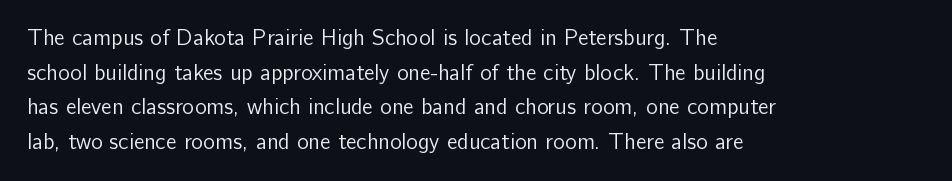
Which margin do the lines hug? The left one — the right edge is uneven. This is roman type, the default non-slanted kind. Summary of vertical rhythm: regular, with standard interline spacing. These glyphs show unthickened strokes, regular width or finer. The rendering keeps characters at their native spacing. The gap between lines stays unmarked.
